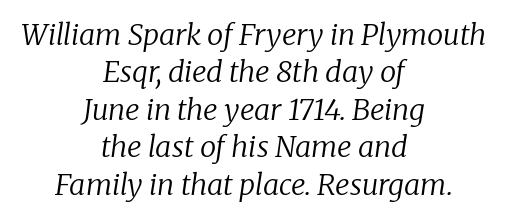
Q: Is the text bold? A: No.
Q: Is the text italic (slanted)? A: Yes, it leans right by about 8 degrees.
Q: Is the typeface a serif or a sans-serif typeface? A: Serif.
Q: Is the text underlined? A: No.
Q: How is the paragraph aligned? A: Centered.
Q: Is the spacing between letters normal or unusually wide? A: Normal.
Q: Is the spacing between lines tight, normal or loose? A: Normal.
Q: Width (condensed, normal, or wide)? A: Normal.
Q: Stroke contrast? A: Low.
Q: x-height? A: Medium.
Q: Monospaced? A: No.
